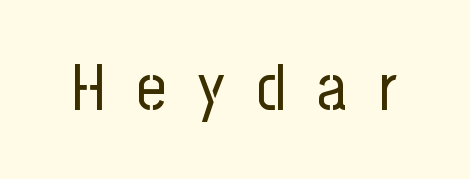
Q: Is the text bold? A: No.
Q: Is the text italic (slanted)? A: No, it is upright.
Q: Is the typeface a serif or a sans-serif typeface? A: Sans-serif.
Q: Is the text underlined? A: No.
Q: Is the spacing between letters normal or unusually wide? A: Unusually wide.
Q: Width (condensed, normal, or wide)? A: Condensed.
Q: Stroke contrast? A: Low.
Q: x-height? A: Medium.
Q: Monospaced? A: No.
